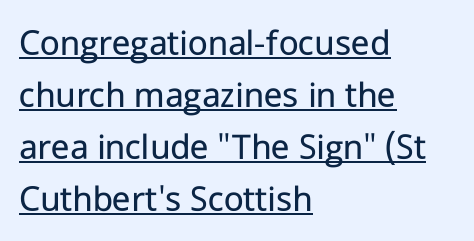
Q: Is the text bold? A: No.
Q: Is the text italic (slanted)? A: No, it is upright.
Q: Is the typeface a serif or a sans-serif typeface? A: Sans-serif.
Q: Is the text underlined? A: Yes.
Q: How is the paragraph aligned? A: Left-aligned.
Q: Is the spacing between letters normal or unusually wide? A: Normal.
Q: Is the spacing between lines tight, normal or loose? A: Normal.
Q: Width (condensed, normal, or wide)? A: Normal.
Q: Stroke contrast? A: Low.
Q: x-height? A: Medium.
Q: Monospaced? A: No.
